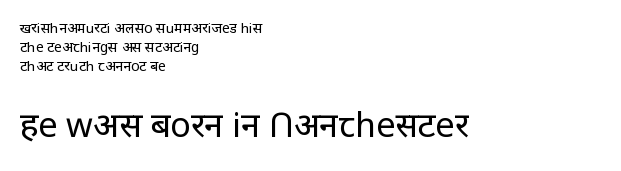
The image shows 34 px regular-weight sans-serif type, upright; set left-aligned, normal line spacing (1.37x), normal letter spacing, not underlined; the second (bottom) block is 2.43x larger; low stroke contrast and a large x-height.
